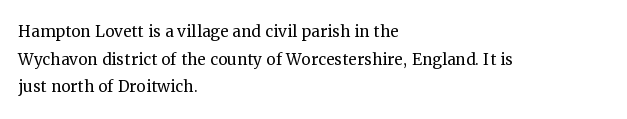
Every stem runs plumb, perpendicular to the baseline. Leftover space on each line is placed entirely after the last word. Check the space under the baseline: it is left empty. This reads as an unemphasized weight, regular at the heaviest. Caption: standard tracking, unaltered.
